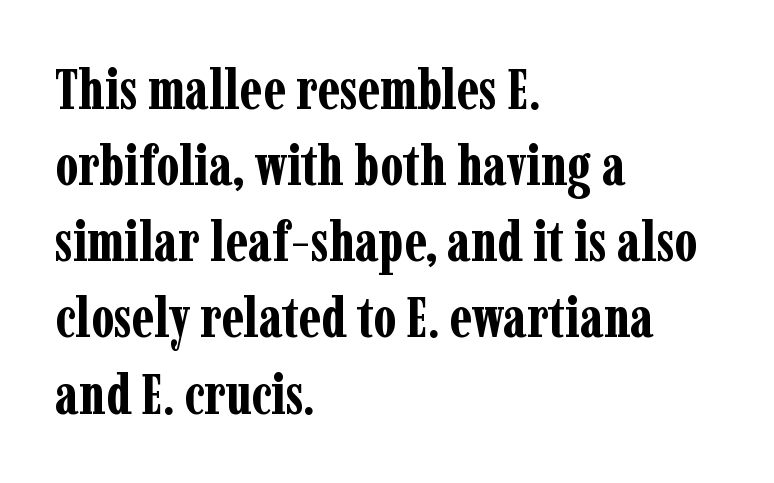
These lines are set flush left with a ragged right edge. The characters look thick and weighty, a clear bold. Vertical spacing — default. The face used here is seriffed, in the tradition of book romans. This sample has the flowing, uneven cadence of proportional lettering.
